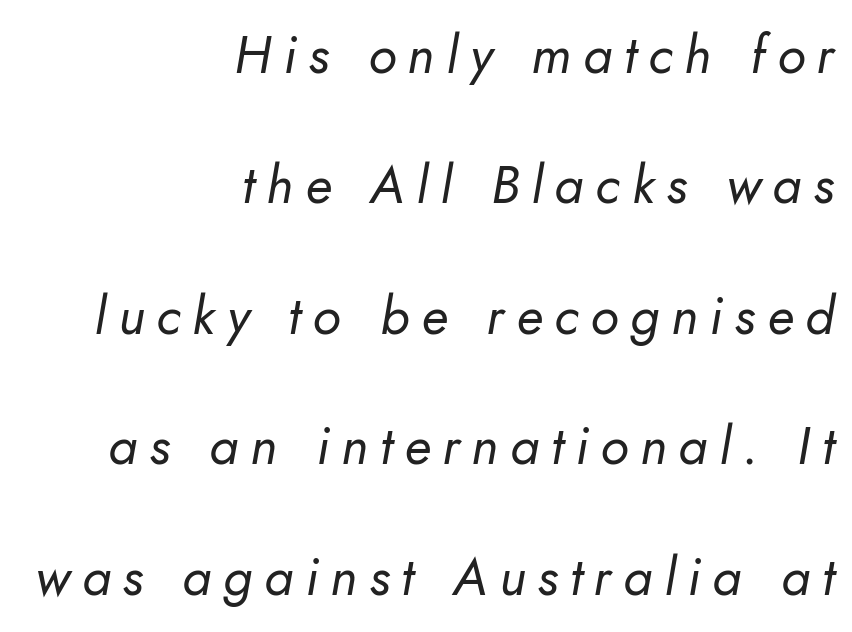
Q: Is the text bold? A: No.
Q: Is the text italic (slanted)? A: Yes, it leans right by about 10 degrees.
Q: Is the text underlined? A: No.
Q: How is the paragraph aligned? A: Right-aligned.
Q: Is the spacing between letters normal or unusually wide? A: Unusually wide.
Q: Is the spacing between lines tight, normal or loose? A: Loose.
Q: Width (condensed, normal, or wide)? A: Normal.
Q: Stroke contrast? A: Low.
Q: x-height? A: Small.
Q: Monospaced? A: No.
